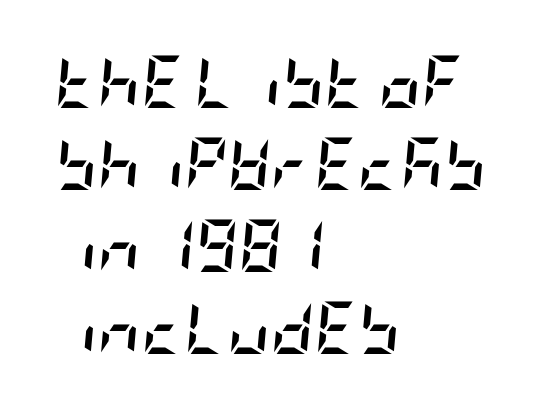
{"italic": "yes", "lean": "right", "slant_degrees": 5, "bold": "yes", "weight": "semibold", "width": "condensed", "stroke_contrast": "low", "x_height": "large", "underline": "no", "align": "left", "line_spacing": "normal", "line_spacing_ratio": 1.55, "letter_spacing": "normal", "letter_spacing_em": 0.0, "glyph_px": 53}
